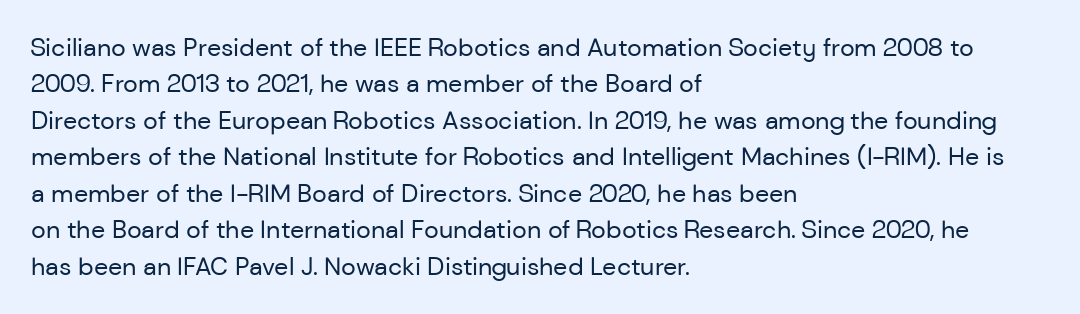
In terms of posture, this sample is upright. The passage shown has conventional tracking throughout. The zone under the glyphs is completely vacant. The lines are quadded left. These glyphs show unthickened strokes, regular width or finer. Rows of type keep a routine distance in the vertical direction.
